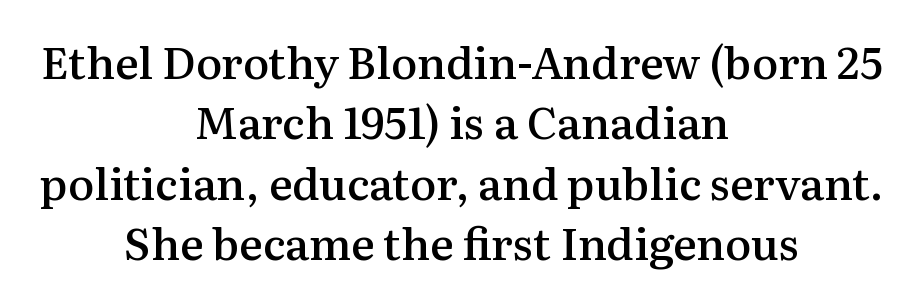
Q: Is the text bold? A: Semi-bold.
Q: Is the text italic (slanted)? A: No, it is upright.
Q: Is the typeface a serif or a sans-serif typeface? A: Serif.
Q: Is the text underlined? A: No.
Q: How is the paragraph aligned? A: Centered.
Q: Is the spacing between letters normal or unusually wide? A: Normal.
Q: Is the spacing between lines tight, normal or loose? A: Normal.
Q: Width (condensed, normal, or wide)? A: Normal.
Q: Stroke contrast? A: Medium.
Q: x-height? A: Medium.
Q: Monospaced? A: No.
